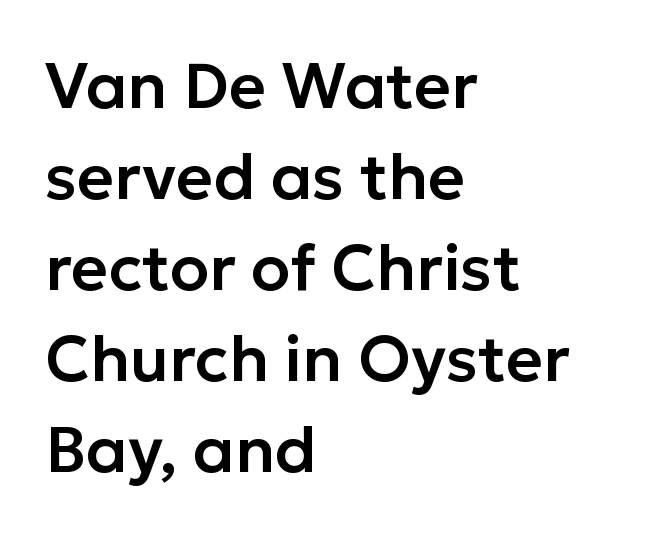
Teacher's note: observe the even left margin — that is flush-left alignment. Does extra space separate the letters? No, they use regular spacing. Do the letters lean? They stand straight. Baseline-to-baseline distance is the conventional proportion of letter height. I'd call this a sans setting — the letters go barefoot.
